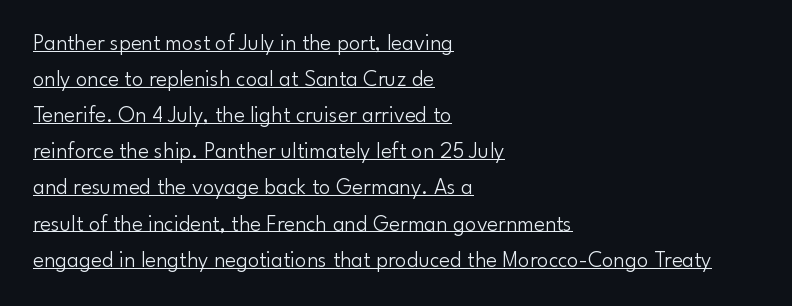
{"italic": "no", "bold": "no", "underline": "yes", "align": "left", "line_spacing": "normal", "line_spacing_ratio": 1.57, "letter_spacing": "normal", "letter_spacing_em": 0.0, "glyph_px": 23}
